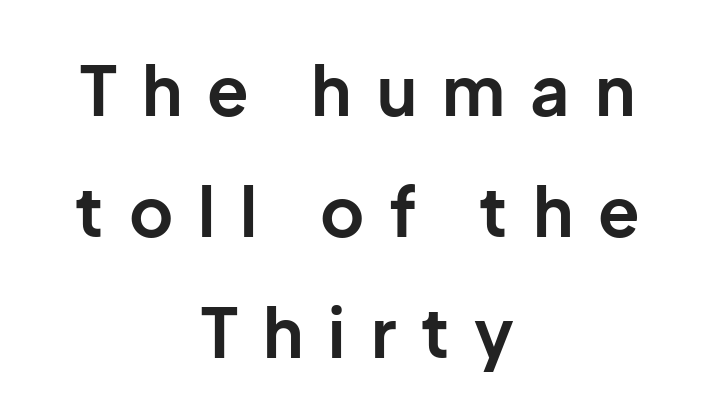
{"serif": "no", "italic": "no", "bold": "yes", "weight": "bold", "width": "normal", "stroke_contrast": "low", "x_height": "medium", "monospaced": "no", "underline": "no", "align": "center", "line_spacing_ratio": 1.78, "letter_spacing": "wide", "letter_spacing_em": 0.37, "glyph_px": 68}
